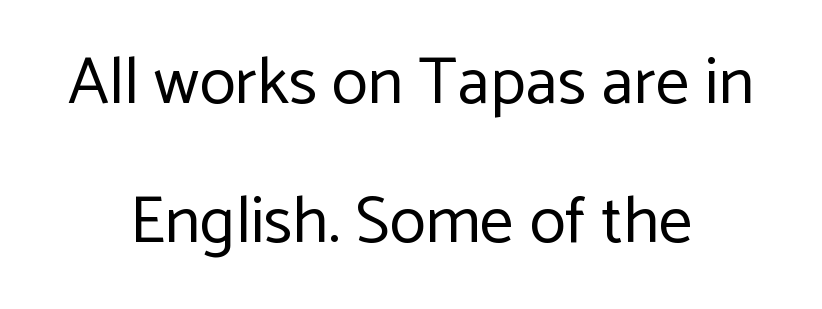
The image shows 67 px regular-weight sans-serif type, upright; set centered, loose line spacing (2.08x), normal letter spacing, not underlined; low stroke contrast and a medium x-height.
